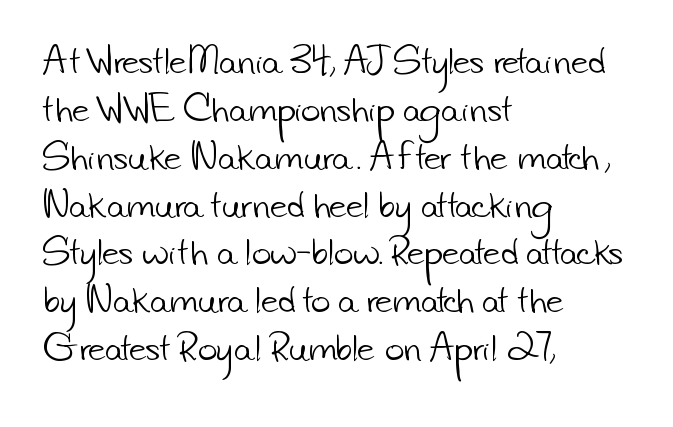
Q: Is the text bold? A: No.
Q: Is the typeface a serif or a sans-serif typeface? A: Sans-serif.
Q: Is the text underlined? A: No.
Q: How is the paragraph aligned? A: Left-aligned.
Q: Is the spacing between letters normal or unusually wide? A: Normal.
Q: Is the spacing between lines tight, normal or loose? A: Normal.
Q: Width (condensed, normal, or wide)? A: Normal.
Q: Stroke contrast? A: Low.
Q: x-height? A: Small.
Q: Monospaced? A: No.
